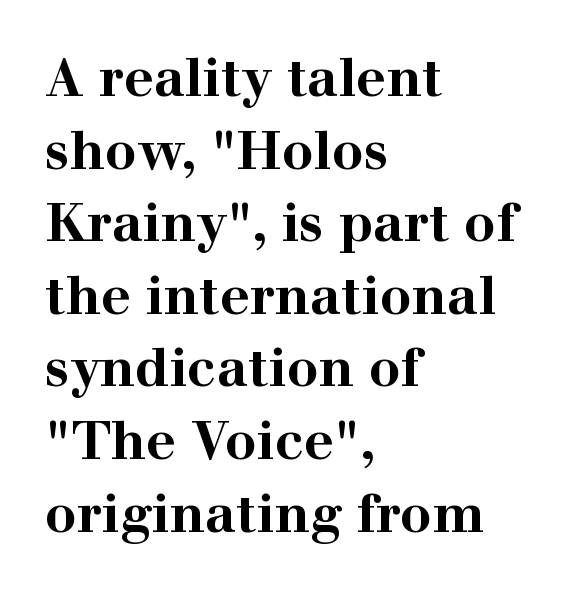
{"serif": "yes", "italic": "no", "bold": "yes", "weight": "bold", "width": "wide", "stroke_contrast": "high", "x_height": "medium", "monospaced": "no", "underline": "no", "align": "left", "line_spacing": "normal", "line_spacing_ratio": 1.37, "letter_spacing": "normal", "letter_spacing_em": 0.0, "glyph_px": 53}
